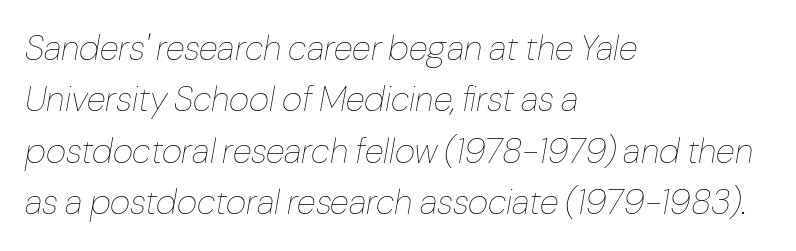
Looks like regular typesetting: each glyph gets only the width it needs. In terms of posture, this sample is oblique. Horizontal bands of white between lines are of average thickness. Left-aligned paragraph, ragged on the right. The passage shown has conventional tracking throughout.
